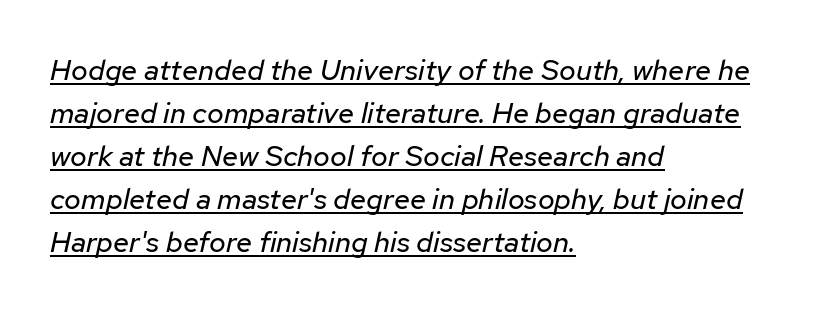
The image shows 29 px regular-weight type, italic (leaning right); set left-aligned, normal line spacing (1.48x), normal letter spacing, underlined; low stroke contrast and a medium x-height.
